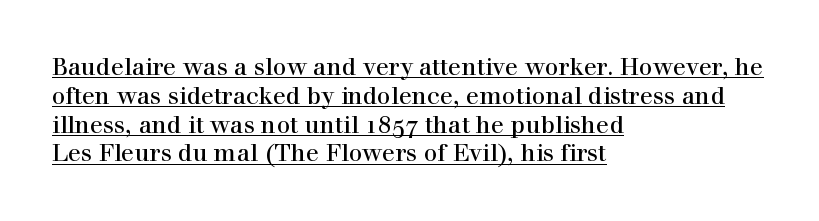
{"italic": "no", "underline": "yes", "align": "left", "line_spacing_ratio": 1.2, "letter_spacing": "normal", "letter_spacing_em": 0.0, "glyph_px": 24}
